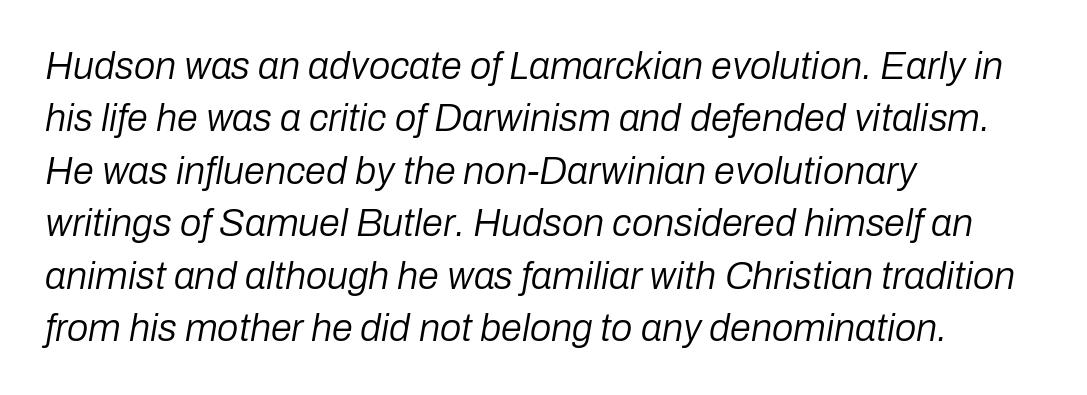
This sample is left-justified, so line endings fall wherever the words run out. Check under the words: just untouched page. Tracking value appears to be zero — textbook default spacing. The leading is moderate, giving the passage an even texture. A typesetter would call this proportional, since set widths differ per character. Is the stroke heavy? The answer is a plain regular-or-lighter.
